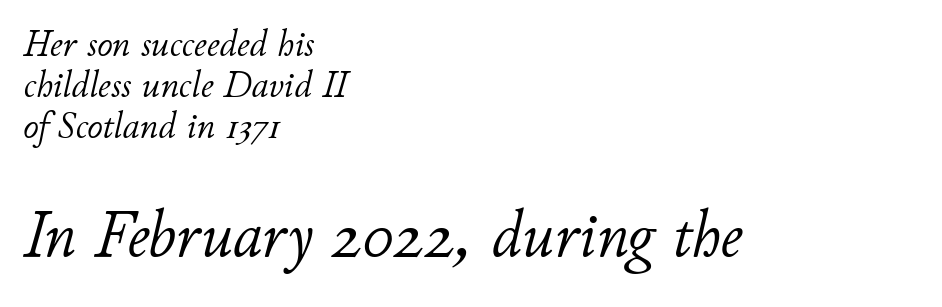
Q: Is the text bold? A: No.
Q: Is the text italic (slanted)? A: Yes, it leans right by about 11 degrees.
Q: Is the text underlined? A: No.
Q: How is the paragraph aligned? A: Left-aligned.
Q: Is the spacing between letters normal or unusually wide? A: Normal.
Q: Is the spacing between lines tight, normal or loose? A: Tight.
Q: Which block of text is set in a larger size, the first (top) or the second (bottom)? A: The second (bottom) one.
Q: Width (condensed, normal, or wide)? A: Normal.
Q: Stroke contrast? A: Low.
Q: x-height? A: Small.
Q: Monospaced? A: No.
